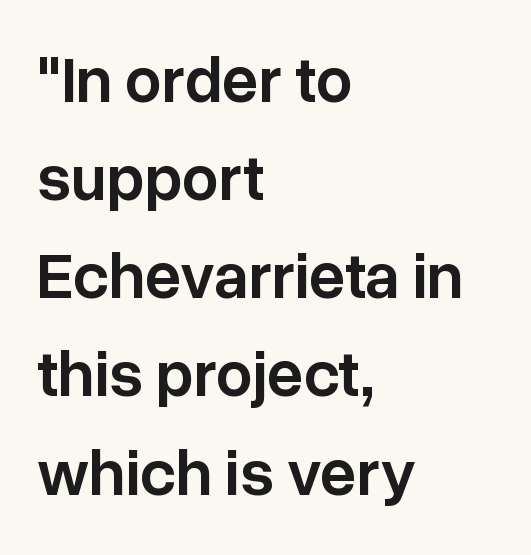
Q: Is the text bold? A: Semi-bold.
Q: Is the text italic (slanted)? A: No, it is upright.
Q: Is the typeface a serif or a sans-serif typeface? A: Sans-serif.
Q: Is the text underlined? A: No.
Q: How is the paragraph aligned? A: Left-aligned.
Q: Is the spacing between letters normal or unusually wide? A: Normal.
Q: Is the spacing between lines tight, normal or loose? A: Normal.
Q: Width (condensed, normal, or wide)? A: Normal.
Q: Stroke contrast? A: Low.
Q: x-height? A: Medium.
Q: Monospaced? A: No.
